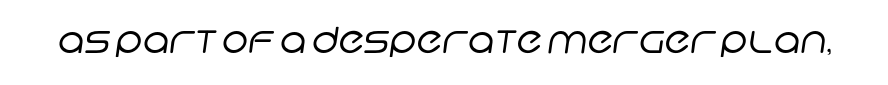
The image shows 36 px regular-weight sans-serif type; set normal letter spacing, not underlined; low stroke contrast and a large x-height.
